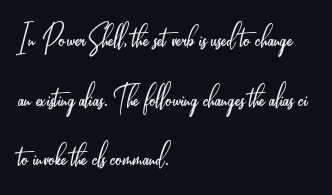
Tracking here is standard; glyphs follow each other at the usual distance. Heaviness? Minimal to ordinary, like unemphasized prose. Do the characters align in a grid? No, the font is proportional. The words here are not underlined.
